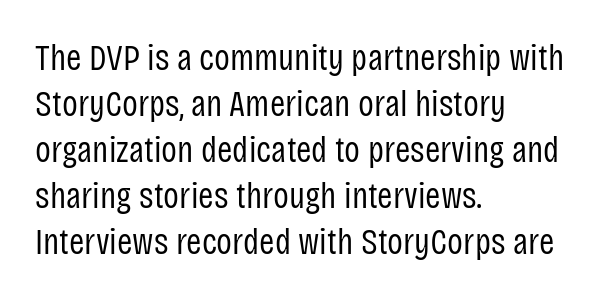
{"serif": "no", "italic": "no", "bold": "no", "weight": "regular", "width": "condensed", "stroke_contrast": "low", "x_height": "large", "monospaced": "no", "underline": "no", "align": "left", "line_spacing_ratio": 1.24, "letter_spacing": "normal", "letter_spacing_em": 0.0, "glyph_px": 37}
